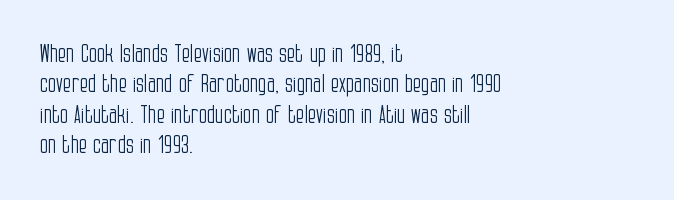
{"italic": "no", "bold": "no", "underline": "no", "align": "left", "line_spacing": "normal", "line_spacing_ratio": 1.27, "letter_spacing": "normal", "letter_spacing_em": 0.0, "glyph_px": 24}
